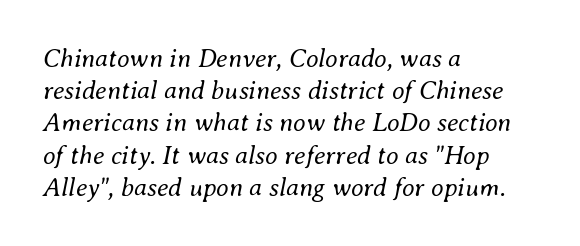
{"italic": "yes", "lean": "right", "slant_degrees": 8, "bold": "no", "underline": "no", "align": "left", "line_spacing_ratio": 1.24, "letter_spacing": "normal", "letter_spacing_em": 0.0, "glyph_px": 26}
